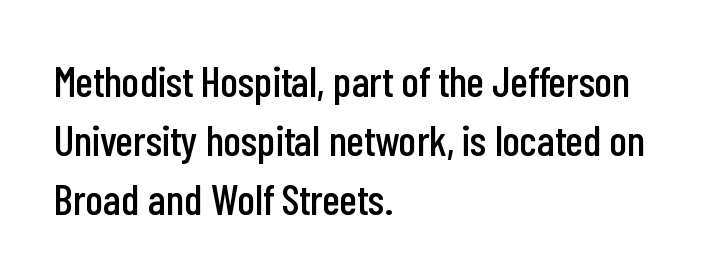
The image shows 43 px condensed sans-serif type, upright; set left-aligned, normal line spacing (1.37x), normal letter spacing, not underlined; low stroke contrast and a medium x-height.
